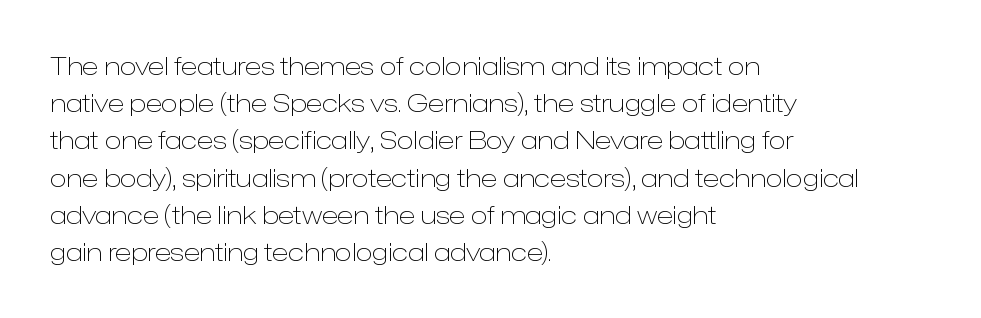
The image shows 25 px text type, upright; set left-aligned, normal line spacing (1.49x), normal letter spacing, not underlined.
